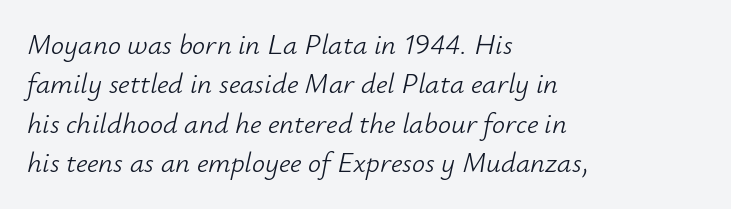
The image shows 29 px light type, italic (leaning right); set left-aligned, normal line spacing (1.36x), normal letter spacing, not underlined; low stroke contrast and a small x-height.
